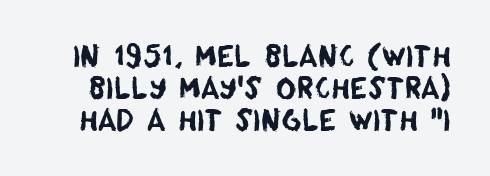
Q: Is the typeface a serif or a sans-serif typeface? A: Sans-serif.
Q: Is the text underlined? A: No.
Q: Is the spacing between letters normal or unusually wide? A: Normal.
Q: Is the spacing between lines tight, normal or loose? A: Tight.
Q: Width (condensed, normal, or wide)? A: Normal.
Q: Stroke contrast? A: Low.
Q: x-height? A: Large.
Q: Monospaced? A: No.
